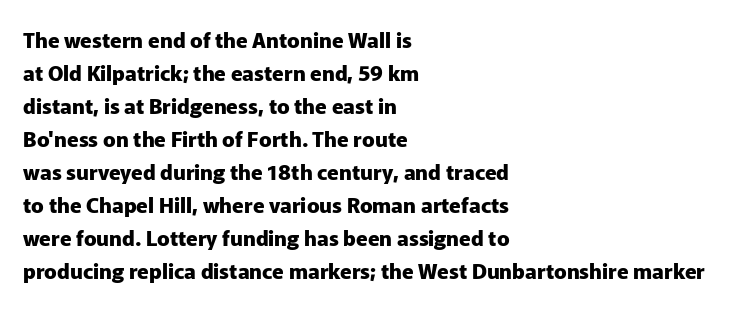
The image shows 21 px bold type, upright; set left-aligned, normal line spacing (1.57x), normal letter spacing, not underlined.
